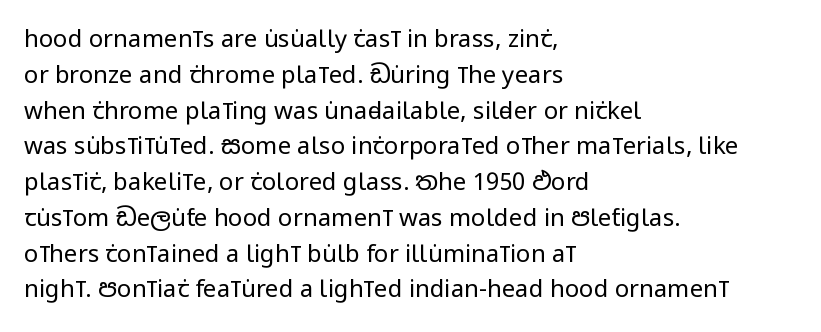
{"italic": "no", "bold": "no", "underline": "no", "align": "left", "line_spacing": "normal", "line_spacing_ratio": 1.49, "letter_spacing": "normal", "letter_spacing_em": 0.0, "glyph_px": 24}
